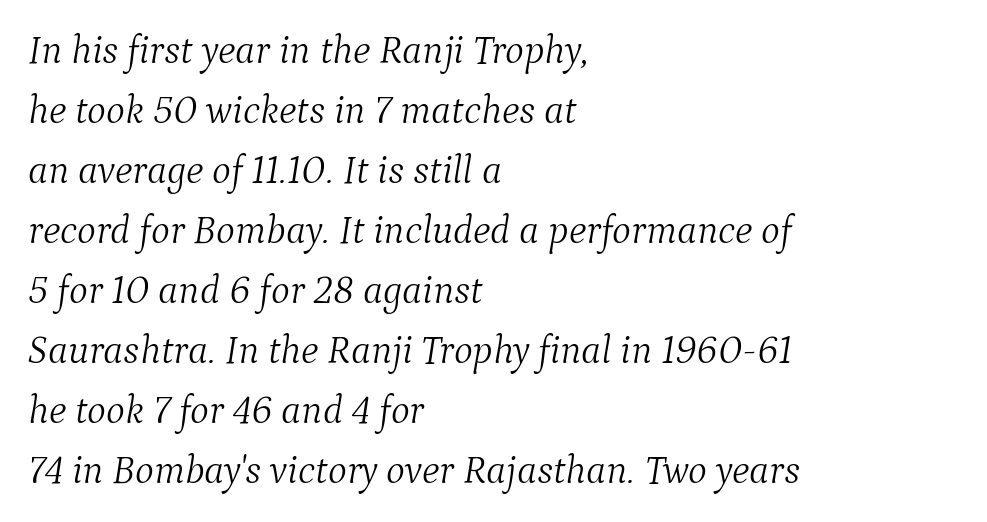
The image shows 40 px light serif type, italic (leaning right); set left-aligned, normal line spacing (1.5x), normal letter spacing, not underlined; medium stroke contrast and a medium x-height.
